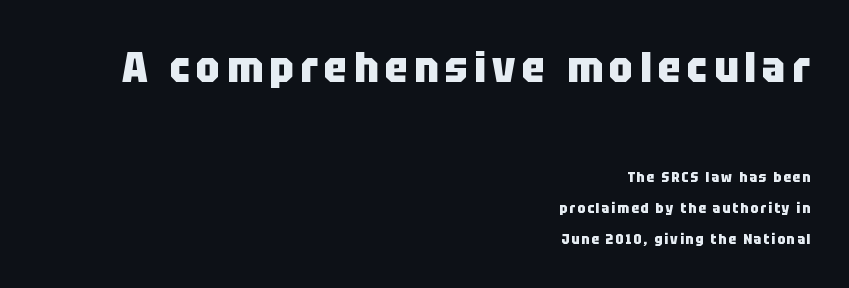
The leading is generous, giving the passage an open texture. Just letters on the line, the space beneath them empty. The face used here is a sans, in the tradition of grotesques and geometrics. Each line ends at the same right margin while the left side varies. The font's upright variant was chosen for this text. Here the designer chose a conventional face with non-uniform glyph widths.
